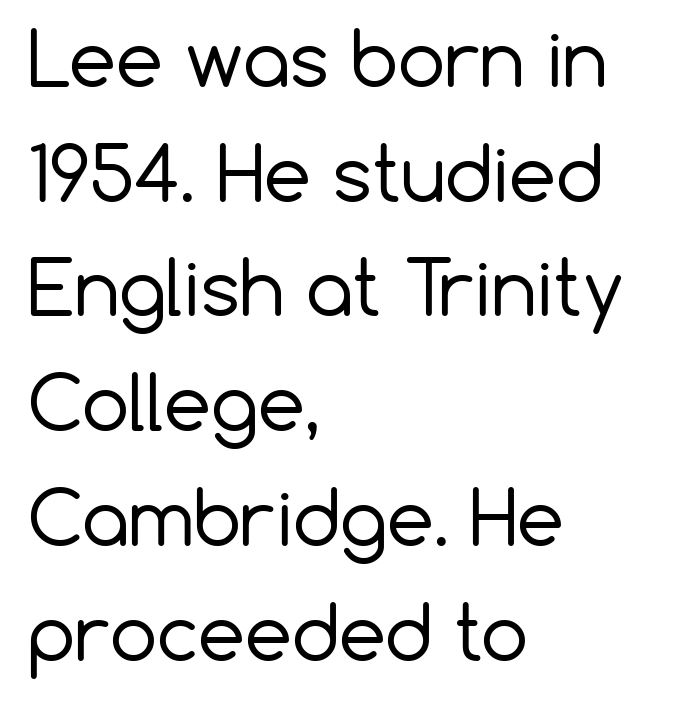
The image shows 75 px regular-weight sans-serif type, upright; set left-aligned, normal line spacing (1.53x), normal letter spacing, not underlined; low stroke contrast and a medium x-height.
